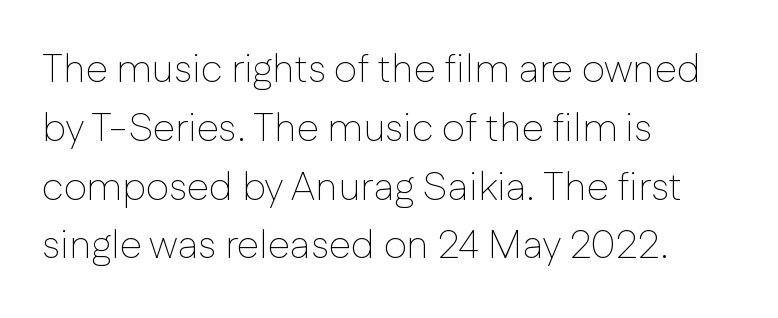
{"serif": "no", "italic": "no", "bold": "no", "weight": "thin", "width": "normal", "stroke_contrast": "low", "x_height": "medium", "monospaced": "no", "underline": "no", "align": "left", "line_spacing": "normal", "line_spacing_ratio": 1.47, "letter_spacing": "normal", "letter_spacing_em": 0.0, "glyph_px": 40}
